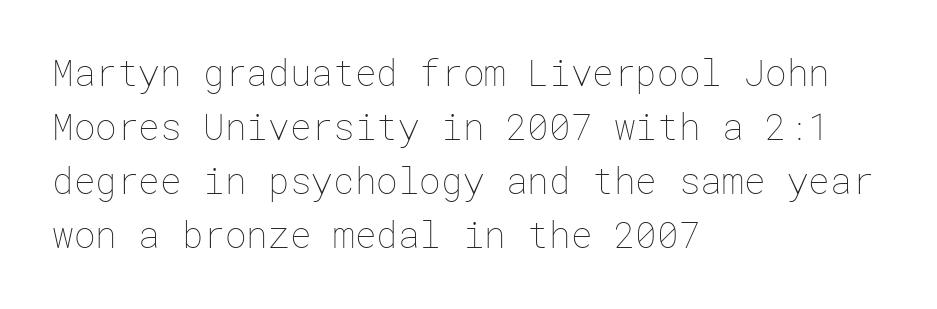
{"italic": "no", "bold": "no", "weight": "thin", "width": "normal", "stroke_contrast": "low", "x_height": "medium", "underline": "no", "align": "left", "line_spacing": "normal", "line_spacing_ratio": 1.5, "letter_spacing": "normal", "letter_spacing_em": 0.0, "glyph_px": 36}
